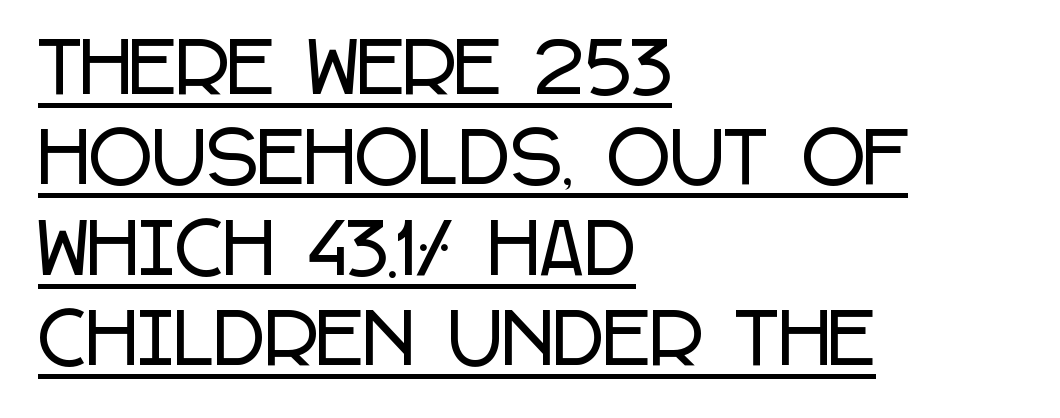
{"serif": "no", "italic": "no", "width": "condensed", "stroke_contrast": "low", "x_height": "large", "monospaced": "no", "underline": "yes", "align": "left", "line_spacing": "normal", "line_spacing_ratio": 1.31, "letter_spacing": "normal", "letter_spacing_em": 0.0, "glyph_px": 69}
